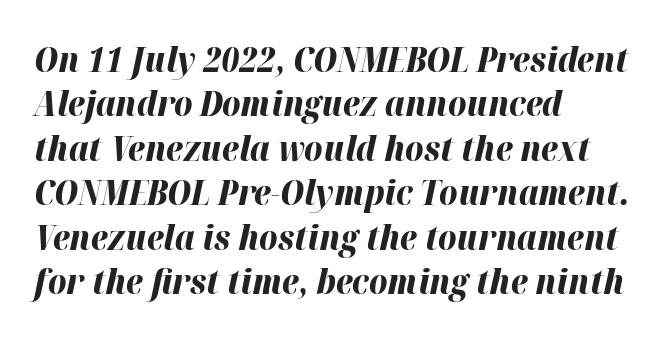
The image shows 35 px bold type, italic (leaning right); set left-aligned, normal line spacing (1.27x), normal letter spacing, not underlined; high stroke contrast and a medium x-height.
